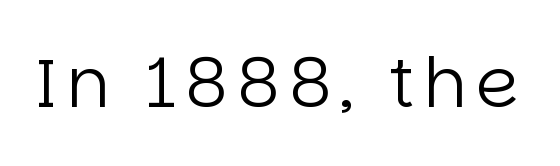
The image shows 68 px regular-weight sans-serif type, upright; set not underlined; low stroke contrast and a large x-height.
